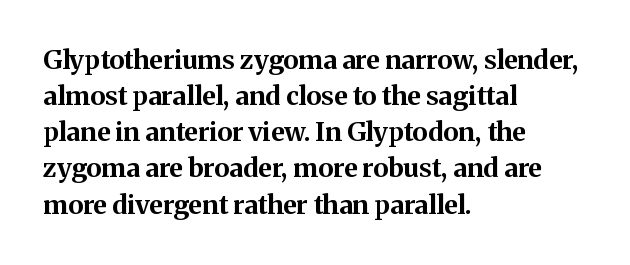
The image shows 26 px bold type, upright; set left-aligned, normal line spacing (1.39x), normal letter spacing, not underlined.
